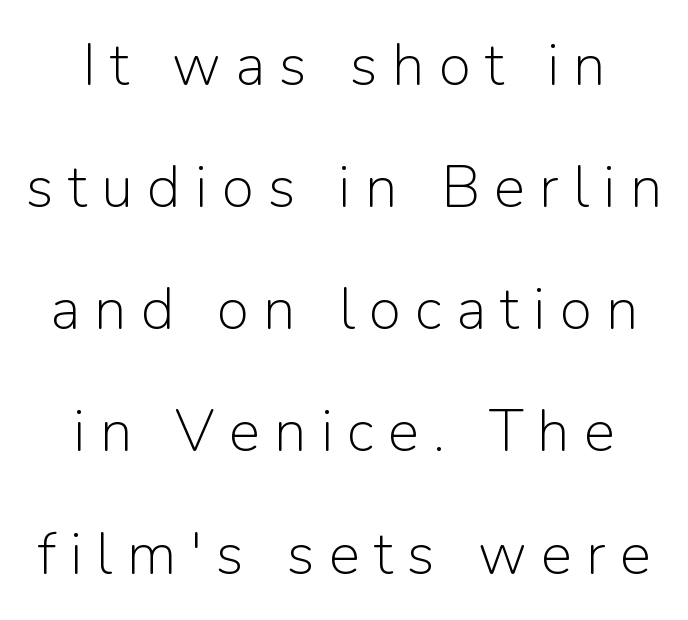
The image shows 59 px light sans-serif type, upright; set centered, loose line spacing (2.07x), unusually wide letter spacing (+0.24 em), not underlined; low stroke contrast and a medium x-height.
